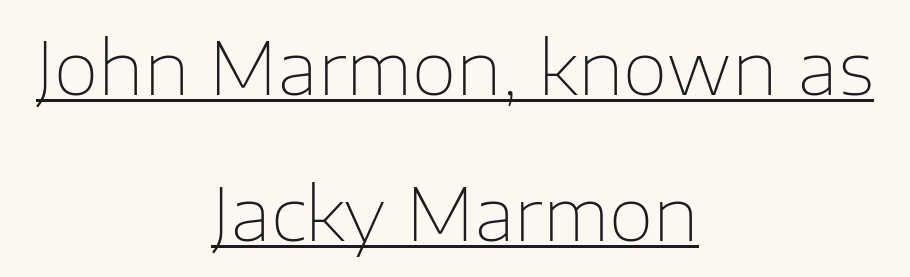
The image shows 73 px thin sans-serif type, upright; set centered, loose line spacing (2.0x), normal letter spacing, underlined; low stroke contrast and a medium x-height.
